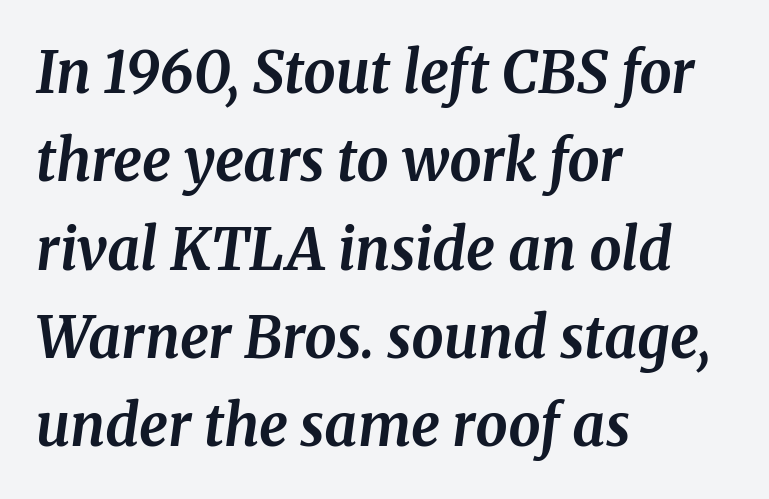
{"serif": "yes", "italic": "yes", "lean": "right", "slant_degrees": 8, "bold": "yes", "weight": "bold", "width": "normal", "stroke_contrast": "medium", "x_height": "medium", "monospaced": "no", "underline": "no", "align": "left", "line_spacing": "normal", "line_spacing_ratio": 1.55, "letter_spacing": "normal", "letter_spacing_em": 0.0, "glyph_px": 57}
